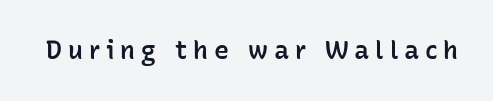
The image shows 25 px text type, upright; set unusually wide letter spacing (+0.23 em), not underlined.
